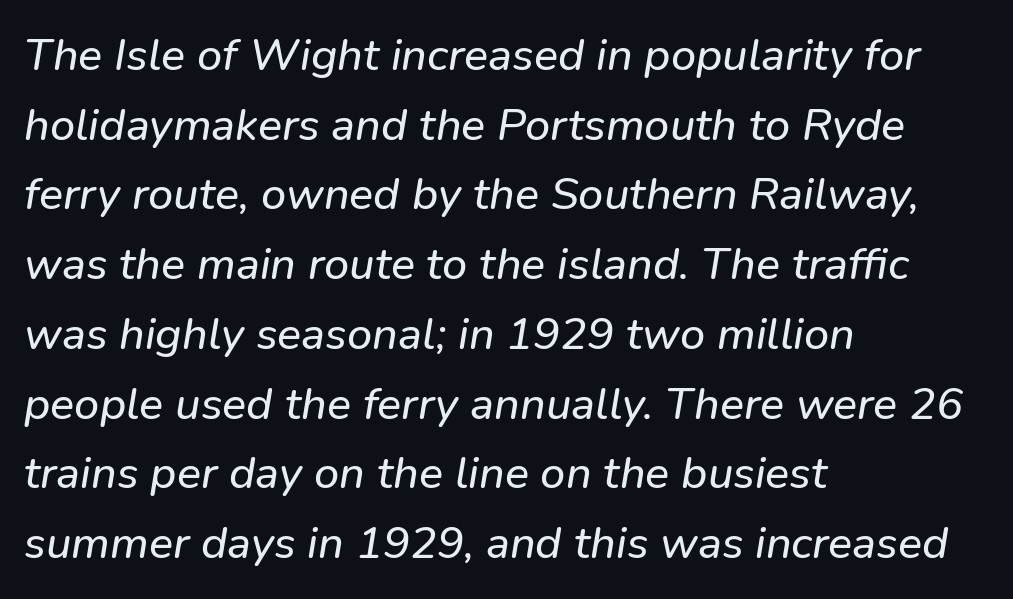
The image shows 45 px sans-serif type; set left-aligned, normal line spacing (1.55x), normal letter spacing, not underlined; low stroke contrast and a medium x-height.
